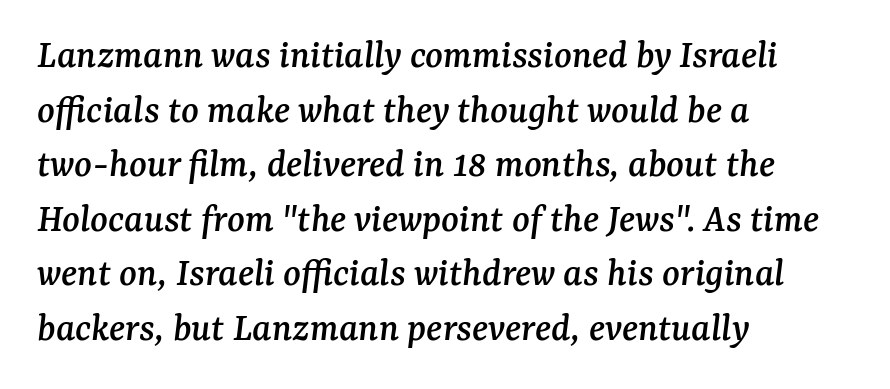
{"serif": "yes", "italic": "yes", "lean": "right", "slant_degrees": 7, "width": "normal", "stroke_contrast": "medium", "x_height": "medium", "monospaced": "no", "underline": "no", "align": "left", "line_spacing": "normal", "line_spacing_ratio": 1.33, "letter_spacing": "normal", "letter_spacing_em": 0.0, "glyph_px": 41}
